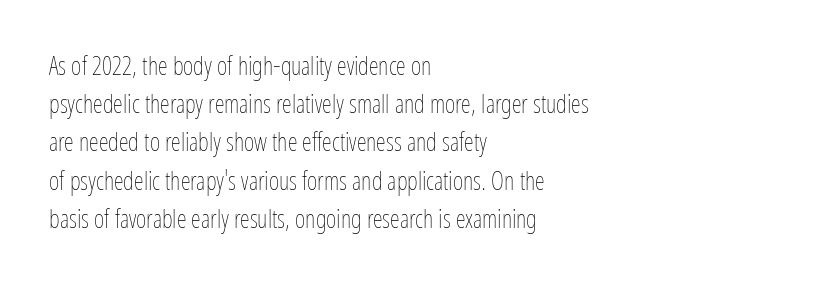
{"italic": "no", "bold": "no", "underline": "no", "align": "left", "line_spacing": "normal", "line_spacing_ratio": 1.53, "letter_spacing": "normal", "letter_spacing_em": 0.0, "glyph_px": 25}
